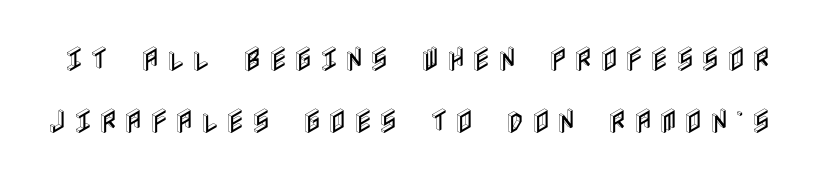
{"italic": "no", "underline": "no", "line_spacing": "loose", "line_spacing_ratio": 2.3, "letter_spacing": "wide", "letter_spacing_em": 0.21, "glyph_px": 27}
